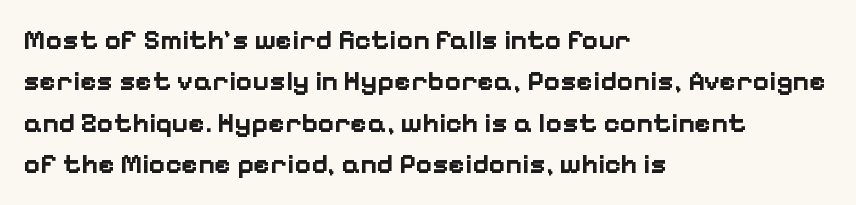
{"serif": "no", "italic": "no", "bold": "yes", "weight": "bold", "width": "normal", "stroke_contrast": "low", "x_height": "medium", "monospaced": "no", "underline": "no", "align": "left", "line_spacing": "normal", "line_spacing_ratio": 1.48, "letter_spacing": "normal", "letter_spacing_em": 0.0, "glyph_px": 28}
